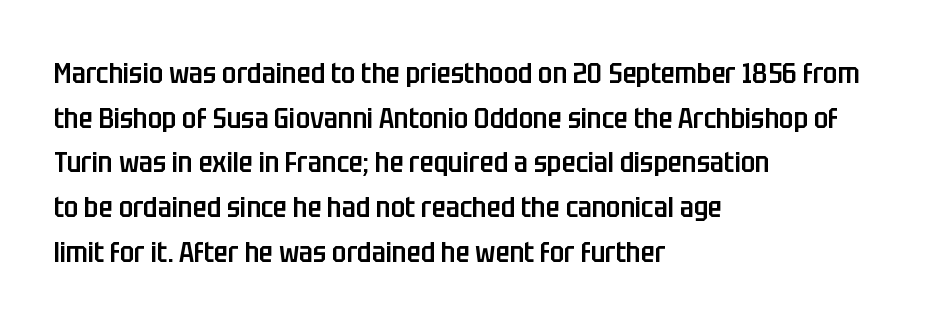
{"serif": "no", "italic": "no", "bold": "semi", "weight": "semibold", "width": "condensed", "stroke_contrast": "low", "x_height": "large", "monospaced": "no", "underline": "no", "align": "left", "line_spacing": "normal", "line_spacing_ratio": 1.54, "letter_spacing": "normal", "letter_spacing_em": 0.0, "glyph_px": 29}
